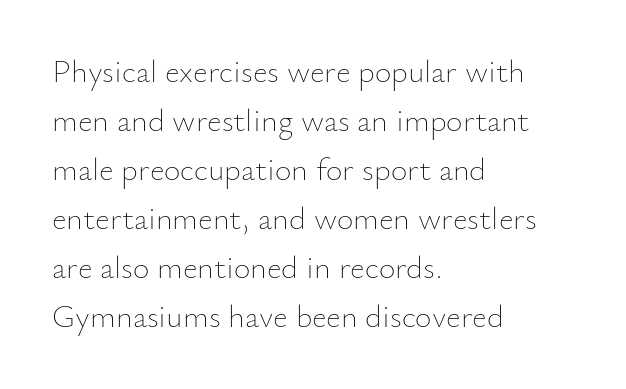
{"italic": "no", "bold": "no", "weight": "thin", "width": "normal", "stroke_contrast": "low", "x_height": "small", "monospaced": "no", "underline": "no", "align": "left", "line_spacing": "normal", "line_spacing_ratio": 1.53, "letter_spacing": "normal", "letter_spacing_em": 0.0, "glyph_px": 32}
